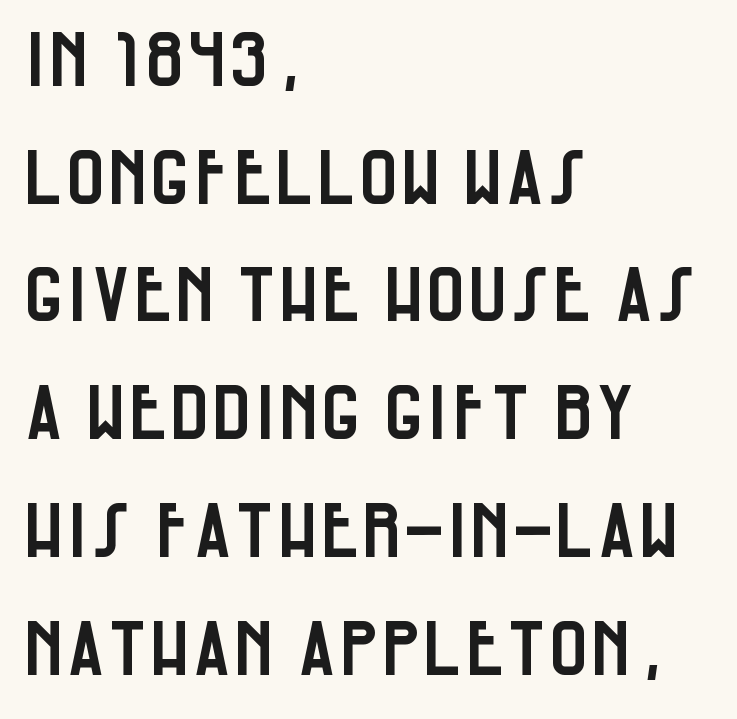
Short note: letters normally spaced. The foot of each line stays bare and open. This is sans-serif lettering, the kind often seen on screens and signage. You could not count columns in this text — the font is proportionally spaced.
